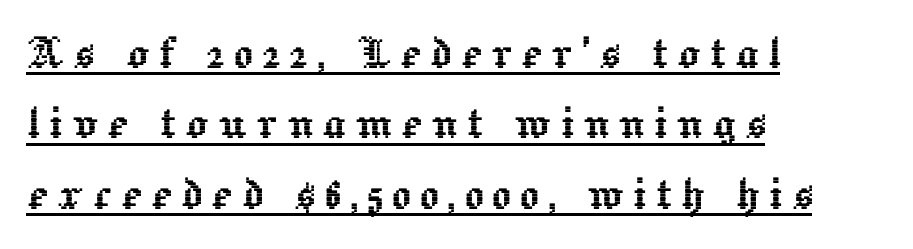
Q: Is the text italic (slanted)? A: No, it is upright.
Q: Is the text underlined? A: Yes.
Q: How is the paragraph aligned? A: Left-aligned.
Q: Is the spacing between lines tight, normal or loose? A: Normal.
Q: Width (condensed, normal, or wide)? A: Normal.
Q: x-height? A: Medium.
Q: Monospaced? A: No.
